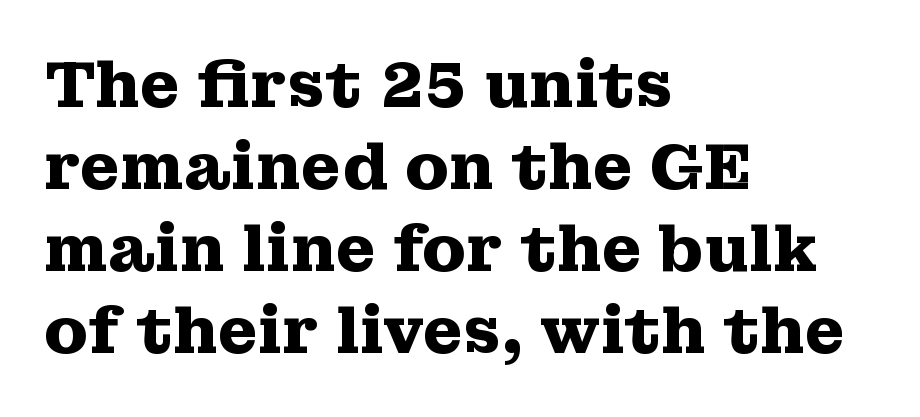
{"serif": "yes", "italic": "no", "bold": "yes", "weight": "heavy", "width": "wide", "stroke_contrast": "medium", "x_height": "medium", "monospaced": "no", "underline": "no", "align": "left", "line_spacing": "normal", "line_spacing_ratio": 1.28, "letter_spacing": "normal", "letter_spacing_em": 0.0, "glyph_px": 64}
